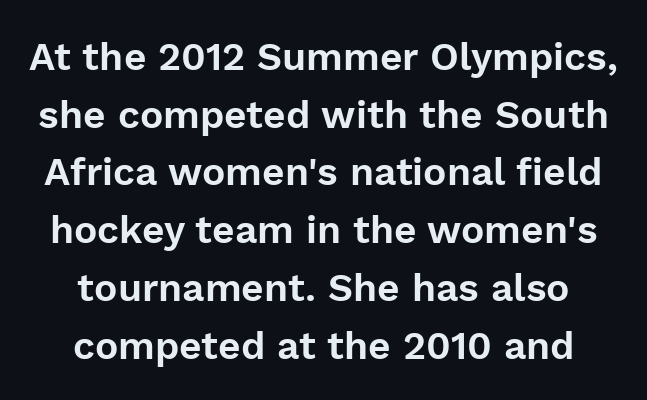
The image shows 39 px sans-serif type, upright; set centered, normal line spacing (1.48x), normal letter spacing, not underlined; low stroke contrast and a medium x-height.
